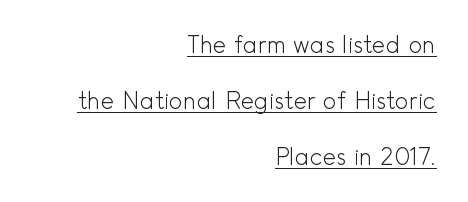
Q: Is the text bold? A: No.
Q: Is the text italic (slanted)? A: No, it is upright.
Q: Is the text underlined? A: Yes.
Q: How is the paragraph aligned? A: Right-aligned.
Q: Is the spacing between letters normal or unusually wide? A: Normal.
Q: Is the spacing between lines tight, normal or loose? A: Loose.
